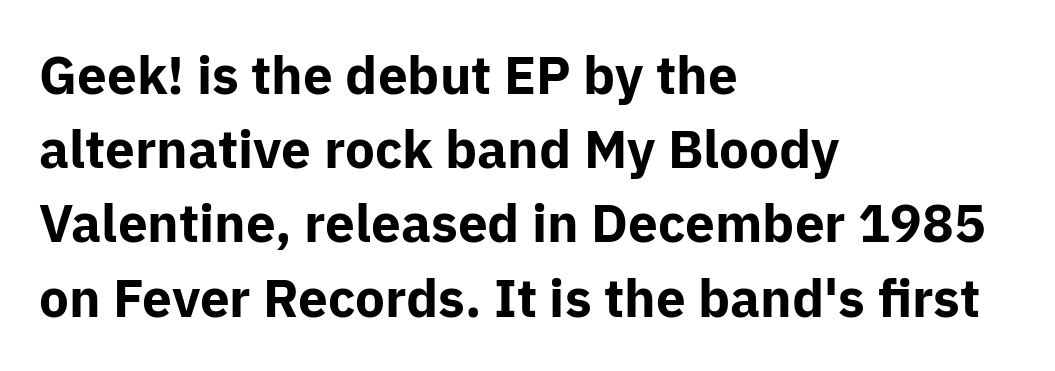
Q: Is the text bold? A: Yes.
Q: Is the text italic (slanted)? A: No, it is upright.
Q: Is the typeface a serif or a sans-serif typeface? A: Sans-serif.
Q: Is the text underlined? A: No.
Q: How is the paragraph aligned? A: Left-aligned.
Q: Is the spacing between letters normal or unusually wide? A: Normal.
Q: Is the spacing between lines tight, normal or loose? A: Normal.
Q: Width (condensed, normal, or wide)? A: Normal.
Q: Stroke contrast? A: Low.
Q: x-height? A: Medium.
Q: Monospaced? A: No.
